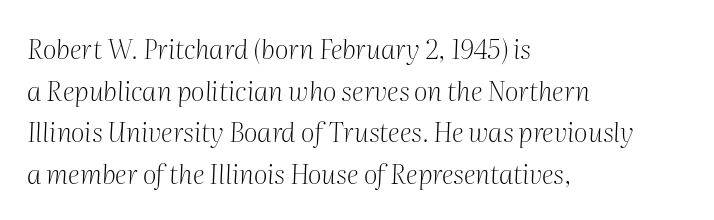
{"italic": "yes", "lean": "right", "slant_degrees": 2, "bold": "no", "underline": "no", "align": "left", "line_spacing": "normal", "line_spacing_ratio": 1.54, "letter_spacing": "normal", "letter_spacing_em": 0.0, "glyph_px": 27}
